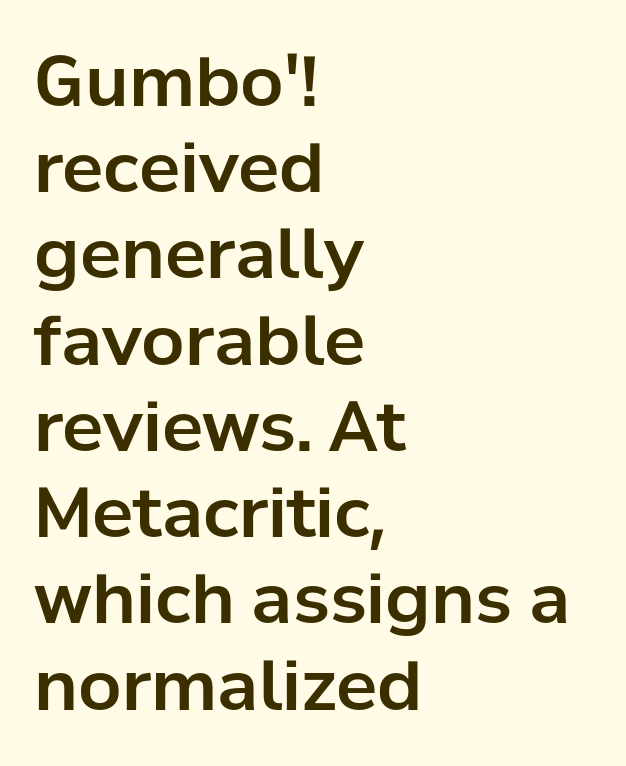
{"serif": "no", "italic": "no", "width": "normal", "stroke_contrast": "low", "x_height": "medium", "monospaced": "no", "underline": "no", "align": "left", "line_spacing": "normal", "line_spacing_ratio": 1.25, "letter_spacing": "normal", "letter_spacing_em": 0.0, "glyph_px": 69}
